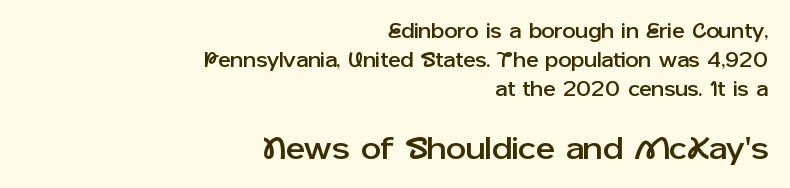
The image shows 32 px sans-serif type, upright; set right-aligned, normal line spacing (1.37x), normal letter spacing, not underlined; the second (bottom) block is 1.52x larger; low stroke contrast and a medium x-height.
